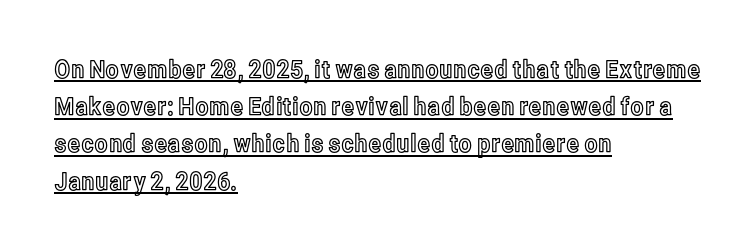
{"italic": "no", "underline": "yes", "align": "left", "line_spacing": "normal", "line_spacing_ratio": 1.49, "letter_spacing": "normal", "letter_spacing_em": 0.0, "glyph_px": 25}
